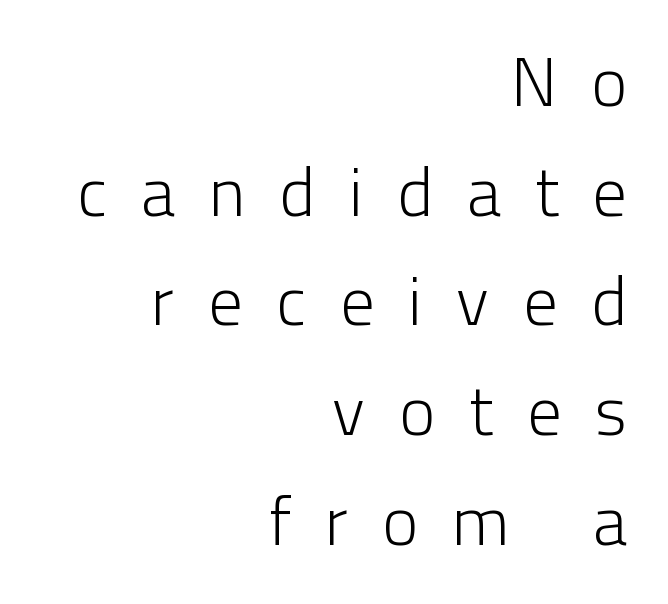
The image shows 69 px light sans-serif type, upright; set right-aligned, normal line spacing (1.59x), unusually wide letter spacing (+0.49 em), not underlined; low stroke contrast and a medium x-height.
